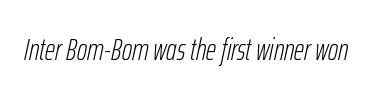
The image shows 31 px light, condensed type, italic (leaning right); set normal letter spacing, not underlined; low stroke contrast and a medium x-height.
